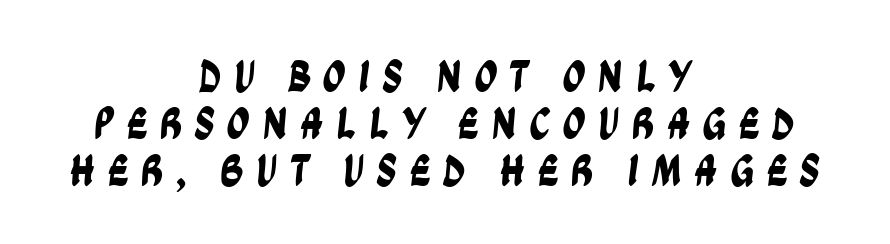
The tracking reads as deliberately expanded to a designer's eye. The strip under each line holds only bare page. If you measured baseline to baseline, you'd find a short distance. Is this a fixed-width face? No — the glyphs have proportional, varying widths. The rendering positions every line midway between the sides.
